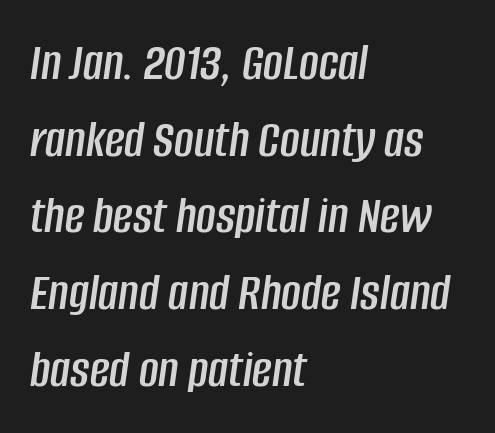
The image shows 54 px condensed type, italic (leaning right); set left-aligned, normal line spacing (1.42x), normal letter spacing, not underlined; low stroke contrast and a large x-height.
